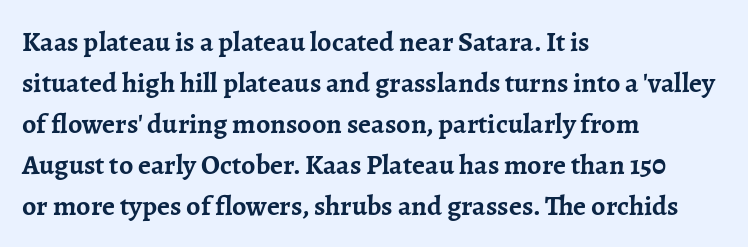
Q: Is the text bold? A: Yes.
Q: Is the text italic (slanted)? A: No, it is upright.
Q: Is the typeface a serif or a sans-serif typeface? A: Serif.
Q: Is the text underlined? A: No.
Q: How is the paragraph aligned? A: Left-aligned.
Q: Is the spacing between letters normal or unusually wide? A: Normal.
Q: Is the spacing between lines tight, normal or loose? A: Normal.
Q: Width (condensed, normal, or wide)? A: Normal.
Q: Stroke contrast? A: Low.
Q: x-height? A: Medium.
Q: Monospaced? A: No.
